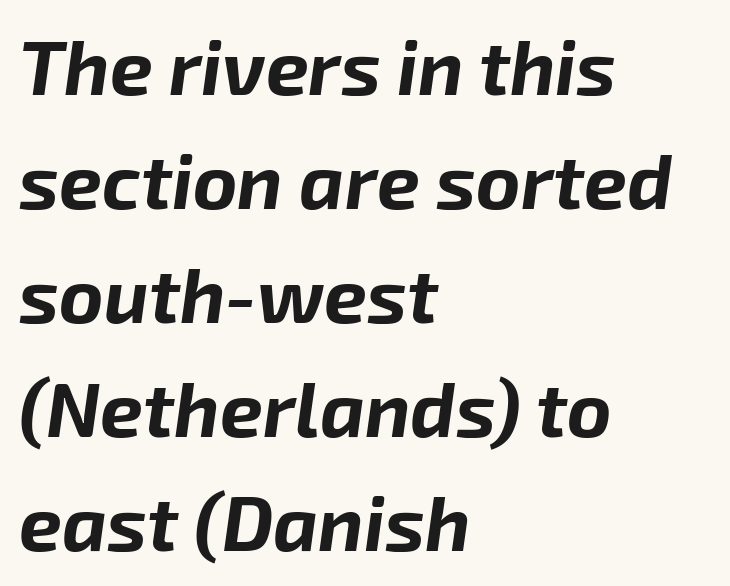
The image shows 76 px bold type, italic (leaning right); set left-aligned, normal line spacing (1.5x), normal letter spacing, not underlined; low stroke contrast and a medium x-height.
